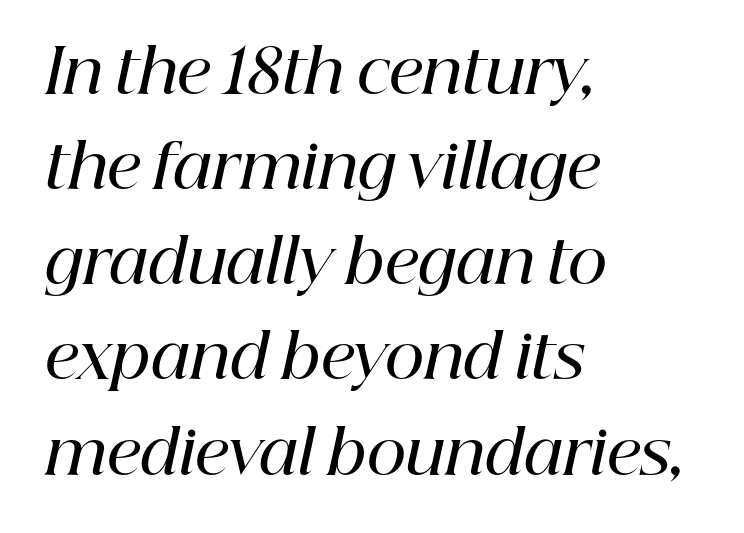
Q: Is the text bold? A: Semi-bold.
Q: Is the text italic (slanted)? A: Yes, it leans right by about 12 degrees.
Q: Is the typeface a serif or a sans-serif typeface? A: Serif.
Q: Is the text underlined? A: No.
Q: How is the paragraph aligned? A: Left-aligned.
Q: Is the spacing between letters normal or unusually wide? A: Normal.
Q: Is the spacing between lines tight, normal or loose? A: Normal.
Q: Width (condensed, normal, or wide)? A: Normal.
Q: Stroke contrast? A: High.
Q: x-height? A: Medium.
Q: Monospaced? A: No.
